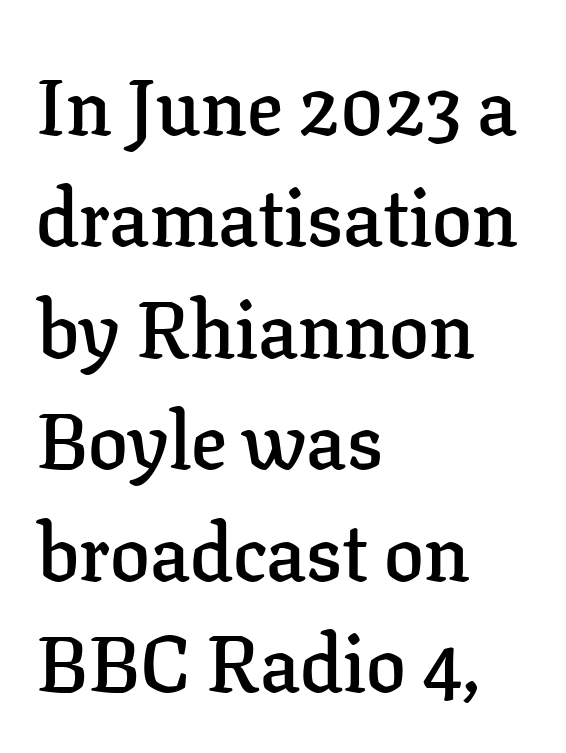
The space between consecutive lines is moderate. Visually the block forms a straight wall on the left and a jagged coastline on the right. A somewhat darkened texture: the type is semibold rather than bold. The rendering keeps characters at their native spacing. Upright lettering throughout.
